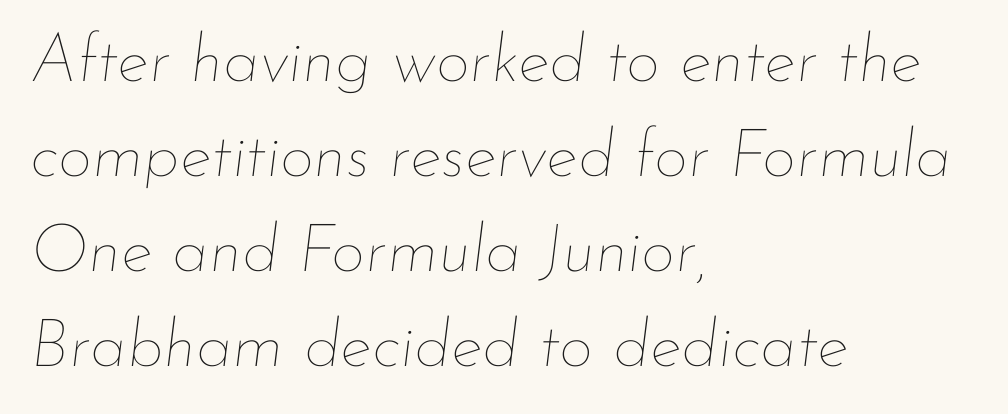
Q: Is the text bold? A: No.
Q: Is the text italic (slanted)? A: Yes, it leans right by about 7 degrees.
Q: Is the text underlined? A: No.
Q: How is the paragraph aligned? A: Left-aligned.
Q: Is the spacing between letters normal or unusually wide? A: Normal.
Q: Is the spacing between lines tight, normal or loose? A: Normal.
Q: Width (condensed, normal, or wide)? A: Normal.
Q: Stroke contrast? A: Low.
Q: x-height? A: Small.
Q: Monospaced? A: No.
